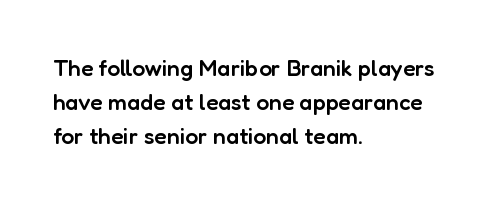
Upright lettering throughout. Reading down the block, your eye returns to a fixed left position each line. Strokes here are thickened, but only to semibold level. Evenly set lines give the paragraph a standard silhouette. Standard letterfit; no display-style spreading of the glyphs. Clear beneath every line of the passage.
